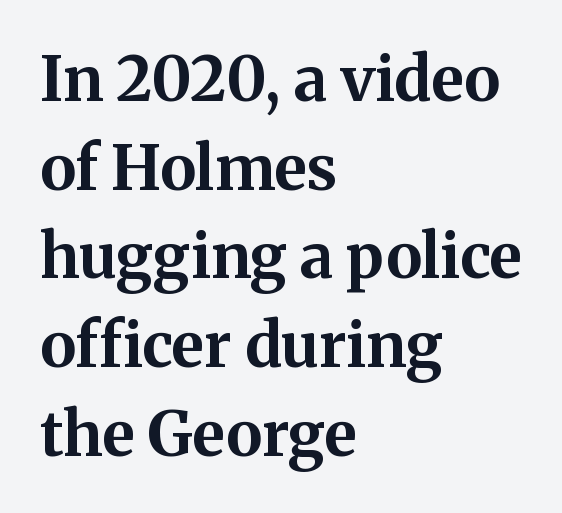
{"serif": "yes", "italic": "no", "bold": "yes", "weight": "bold", "width": "normal", "stroke_contrast": "medium", "x_height": "medium", "monospaced": "no", "underline": "no", "align": "left", "line_spacing": "normal", "line_spacing_ratio": 1.43, "letter_spacing": "normal", "letter_spacing_em": 0.0, "glyph_px": 62}
